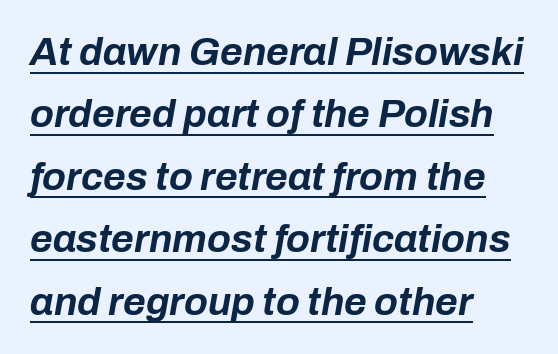
A typesetter would call this proportional, since set widths differ per character. The passage shown is underscored from start to finish. An italicized treatment has been applied to the whole sample. These lines sit exactly where default settings would place them.
